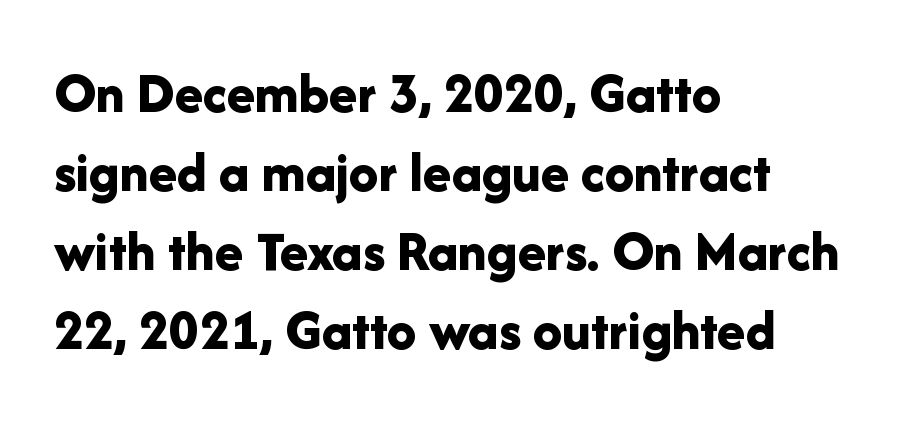
The image shows 58 px bold sans-serif type, upright; set left-aligned, normal line spacing (1.36x), normal letter spacing, not underlined; low stroke contrast and a medium x-height.
